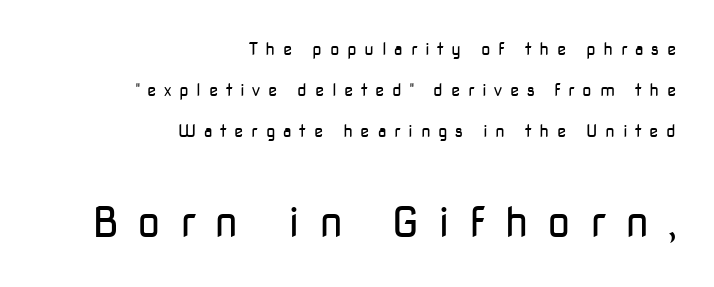
Q: Is the text bold? A: No.
Q: Is the text italic (slanted)? A: No, it is upright.
Q: Is the typeface a serif or a sans-serif typeface? A: Sans-serif.
Q: Is the text underlined? A: No.
Q: How is the paragraph aligned? A: Right-aligned.
Q: Is the spacing between letters normal or unusually wide? A: Unusually wide.
Q: Is the spacing between lines tight, normal or loose? A: Loose.
Q: Which block of text is set in a larger size, the first (top) or the second (bottom)? A: The second (bottom) one.
Q: Width (condensed, normal, or wide)? A: Normal.
Q: Stroke contrast? A: Low.
Q: x-height? A: Medium.
Q: Monospaced? A: No.
